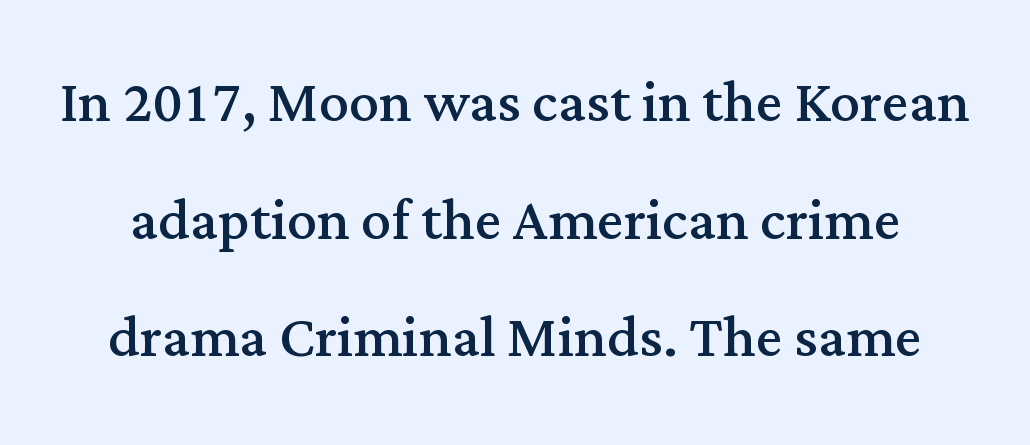
The image shows 75 px regular-weight serif type, upright; set normal line spacing (1.57x), normal letter spacing, not underlined; medium stroke contrast and a medium x-height.
